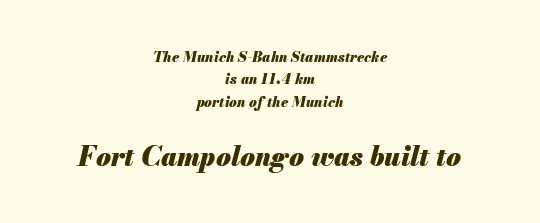
Normally led — the rows are evenly, conventionally spaced. The horizontal fit of the characters is conventional and even. Set as a true bold cut, around the 700 mark. Is the block centered? Yes — each line is placed symmetrically about the middle. Type without underlining. Compared with ordinary roman type, these characters are visibly tilted.
